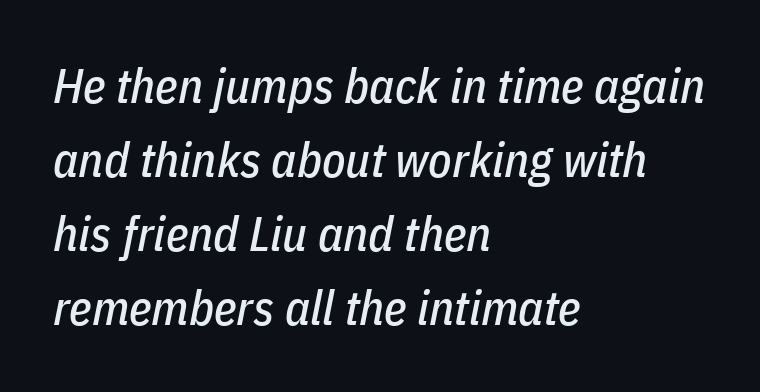
{"italic": "yes", "lean": "right", "slant_degrees": 11, "width": "condensed", "stroke_contrast": "low", "x_height": "medium", "monospaced": "no", "underline": "no", "align": "left", "line_spacing": "normal", "line_spacing_ratio": 1.54, "letter_spacing": "normal", "letter_spacing_em": 0.0, "glyph_px": 48}
